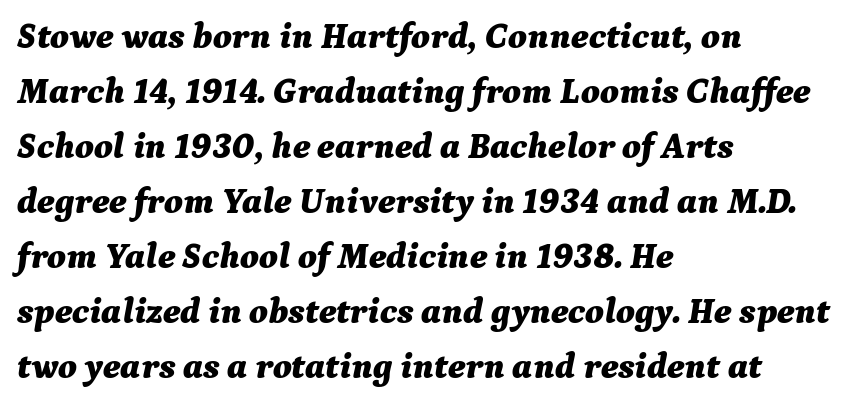
The image shows 36 px bold type, italic (leaning right); set left-aligned, normal line spacing (1.53x), normal letter spacing, not underlined; medium stroke contrast and a medium x-height.
